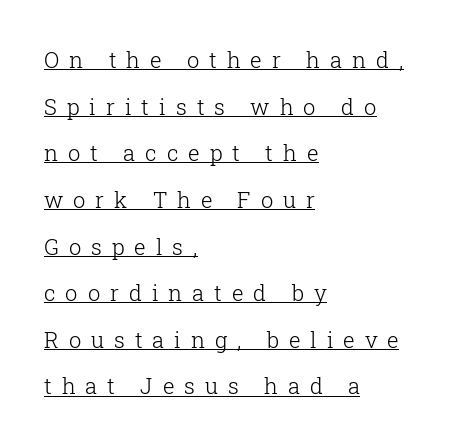
The rendered words wear a rule along their underside. A great deal of white space separates one row of letters from the next. Is the letter spacing exaggerated? Yes — the characters are pushed far apart. Every stem runs plumb, perpendicular to the baseline. These lines are set flush left with a ragged right edge.
